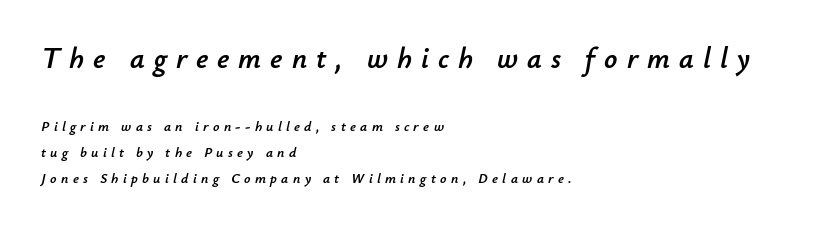
Every character sits at an angle, as italics do. The compositor pushed each line to the left boundary. Size contrast runs from large at the top to small at the bottom. There is plenty of visible air inserted between adjacent glyphs. Type without underlining.
